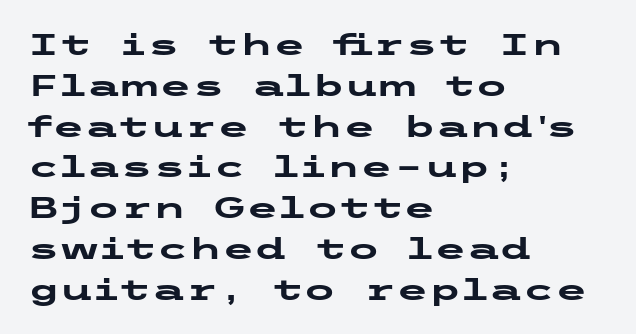
The image shows 30 px heavy, wide sans-serif type, upright; set left-aligned, normal line spacing (1.36x), normal letter spacing, not underlined; low stroke contrast and a medium x-height.
